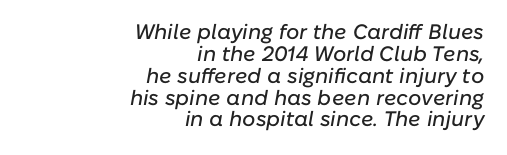
The image shows 21 px text type, italic (leaning right); set right-aligned, tight line spacing (1.04x), normal letter spacing, not underlined.
